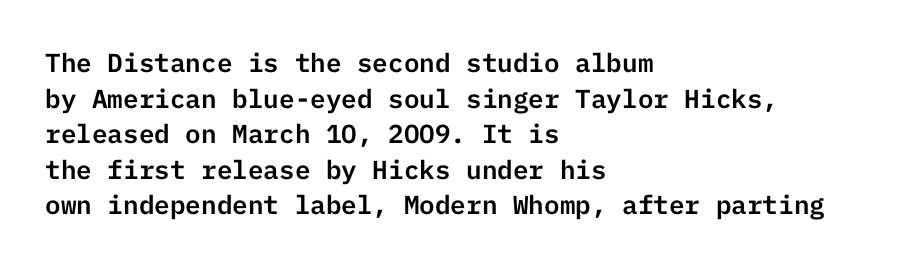
Compared with a centered layout, this one pins lines to the left instead. These lines were composed using upright roman letters. The type is set solid horizontally, with unmodified tracking. Vertical spacing — default. A bare baseline throughout the passage.
